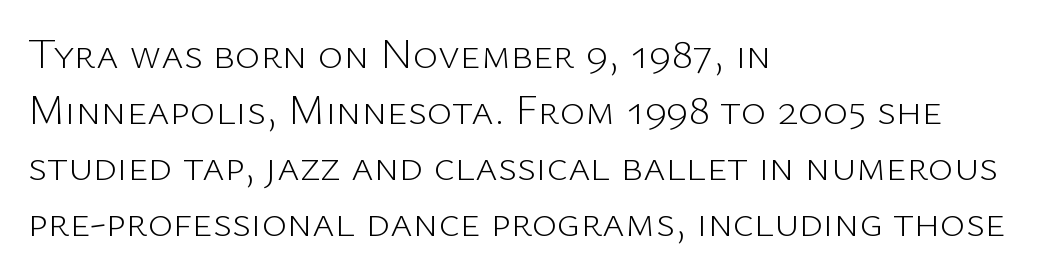
Typeset ragged right — the left edge is the straight one. Classification — sans serif. Weight: regular or lighter. No extra tracking has been applied to these lines.
